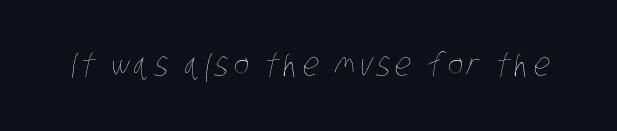
{"bold": "no", "weight": "thin", "width": "condensed", "stroke_contrast": "low", "x_height": "large", "monospaced": "no", "underline": "no", "glyph_px": 32}
